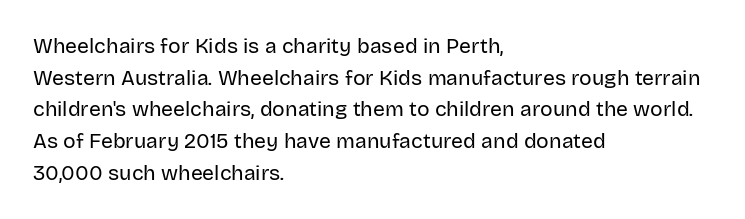
Q: Is the text bold? A: No.
Q: Is the text italic (slanted)? A: No, it is upright.
Q: Is the text underlined? A: No.
Q: How is the paragraph aligned? A: Left-aligned.
Q: Is the spacing between letters normal or unusually wide? A: Normal.
Q: Is the spacing between lines tight, normal or loose? A: Normal.
